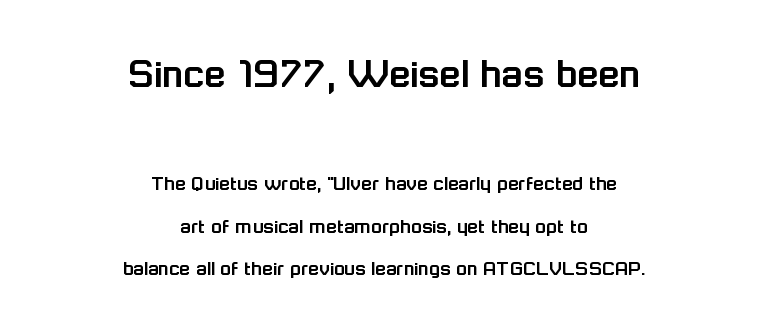
{"serif": "no", "italic": "no", "width": "normal", "stroke_contrast": "low", "x_height": "medium", "monospaced": "no", "underline": "no", "align": "center", "line_spacing": "loose", "line_spacing_ratio": 1.93, "letter_spacing": "normal", "letter_spacing_em": 0.0, "larger_block": "first", "size_ratio": 2.0, "glyph_px": 44}
